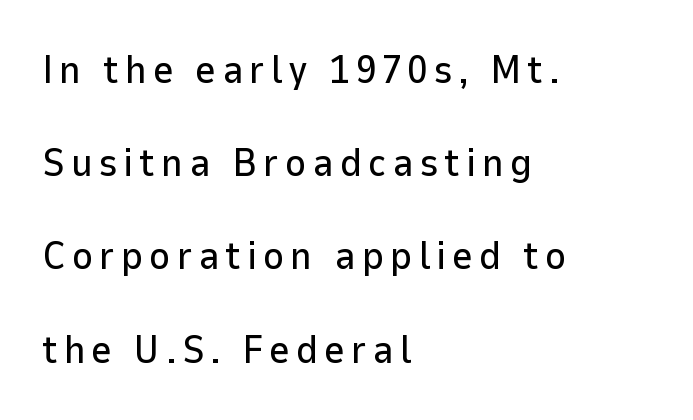
The rendering uses a large line-height, opening up the rows. The string is rendered with underlining switched off. Nope, no serifs anywhere on these letters. The lines in this sample share a left origin and differ only in where they stop. Unlike italic type, these characters show no tilt at all.
